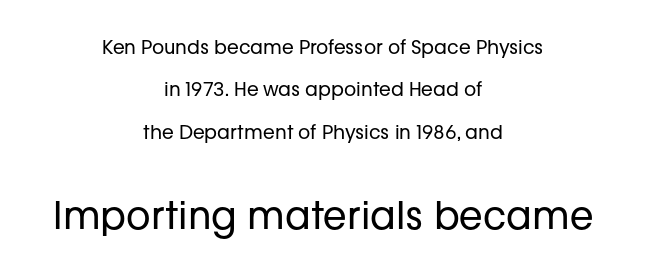
Q: Is the text bold? A: No.
Q: Is the text italic (slanted)? A: No, it is upright.
Q: Is the typeface a serif or a sans-serif typeface? A: Sans-serif.
Q: Is the text underlined? A: No.
Q: How is the paragraph aligned? A: Centered.
Q: Is the spacing between letters normal or unusually wide? A: Normal.
Q: Is the spacing between lines tight, normal or loose? A: Loose.
Q: Which block of text is set in a larger size, the first (top) or the second (bottom)? A: The second (bottom) one.
Q: Width (condensed, normal, or wide)? A: Normal.
Q: Stroke contrast? A: Low.
Q: x-height? A: Medium.
Q: Monospaced? A: No.
